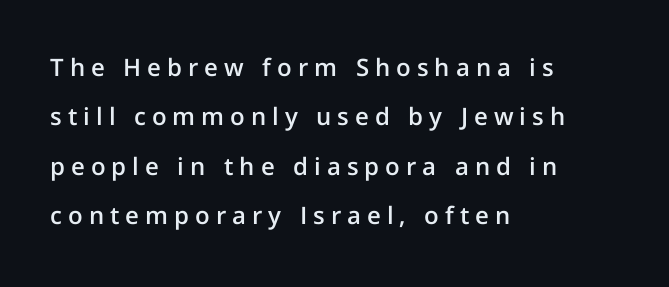
Glance below the letters and you will spot only blank space. Does the leading feel generous? Absolutely, it's lavish. Emphasis by weight is partial: semibold. Notice how the stems are strictly vertical — no italics here. The paragraph shown leans on its left margin. Someone cranked the tracking dial way up on this one.
